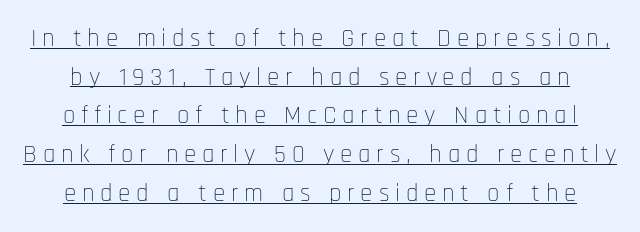
Emphasis is given by a line drawn under the lettering. Upright lettering throughout. Nothing heavy about these letters — not bold at all. If you measured baseline to baseline, you'd find a middling distance.
